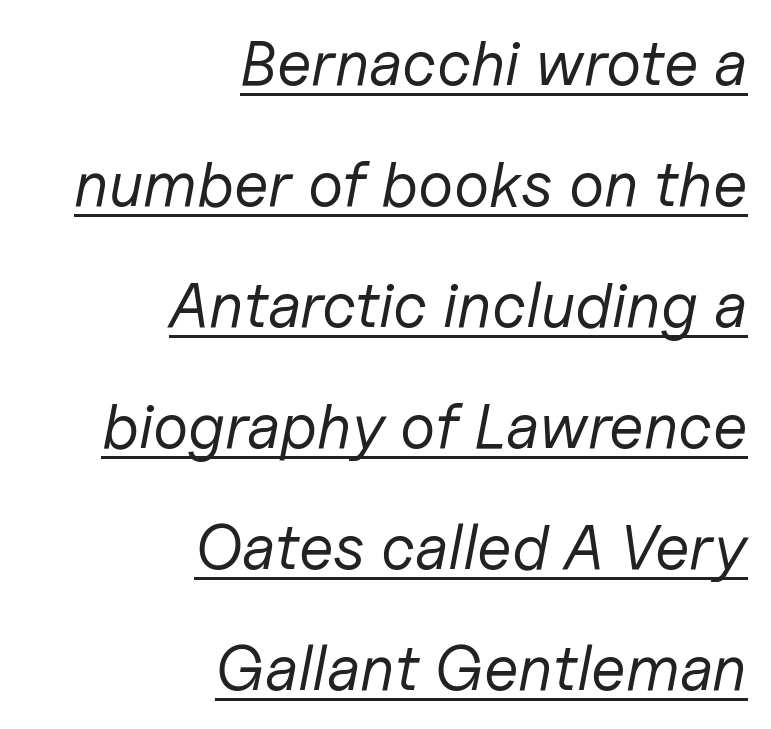
{"italic": "yes", "lean": "right", "slant_degrees": 11, "bold": "no", "weight": "regular", "width": "normal", "stroke_contrast": "low", "x_height": "medium", "monospaced": "no", "underline": "yes", "align": "right", "line_spacing": "loose", "line_spacing_ratio": 1.92, "letter_spacing": "normal", "letter_spacing_em": 0.0, "glyph_px": 63}
